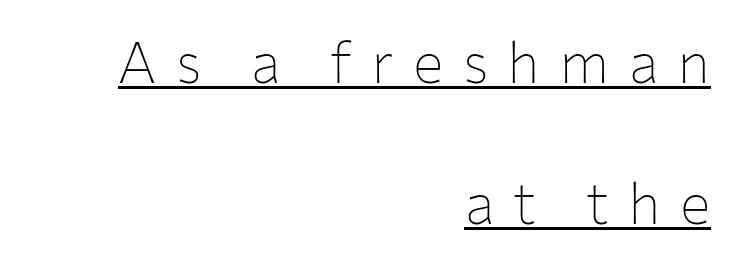
These glyphs show unthickened strokes, regular width or finer. In terms of letterform style, serifs are entirely absent. Is there much room between lines? Yes — plenty of vertical air separates them. This sample uses expanded letter spacing, leaving extra air between glyphs. Each line of the rendering has a horizontal stroke beneath the glyphs. These lines are set flush right with a ragged left edge.
